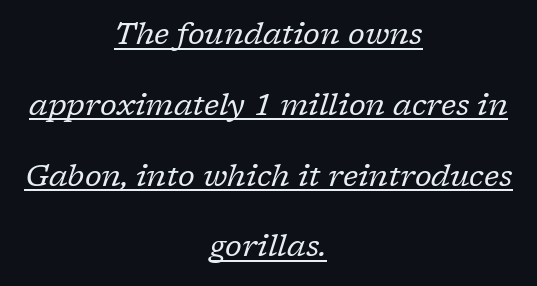
{"serif": "yes", "italic": "yes", "lean": "right", "slant_degrees": 17, "bold": "no", "weight": "regular", "width": "normal", "stroke_contrast": "low", "x_height": "medium", "monospaced": "no", "underline": "yes", "align": "center", "line_spacing": "loose", "line_spacing_ratio": 2.36, "letter_spacing": "normal", "letter_spacing_em": 0.0, "glyph_px": 30}
